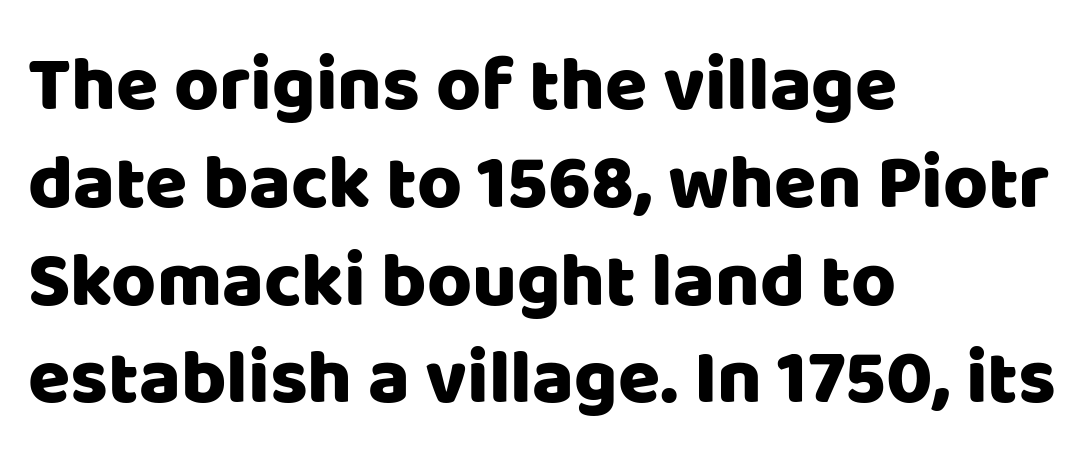
The image shows 77 px sans-serif type, upright; set left-aligned, normal line spacing (1.27x), normal letter spacing, not underlined; low stroke contrast and a large x-height.
